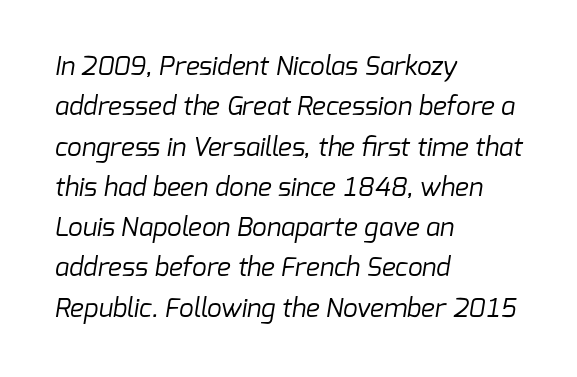
Beneath every word, the page is bare. Notice how descenders clear the ascenders below comfortably — that's standard leading. Reading down the block, your eye returns to a fixed left position each line. Think standard paragraph weight, or any step lighter than that. The tracking reads as untouched default to a designer's eye.
